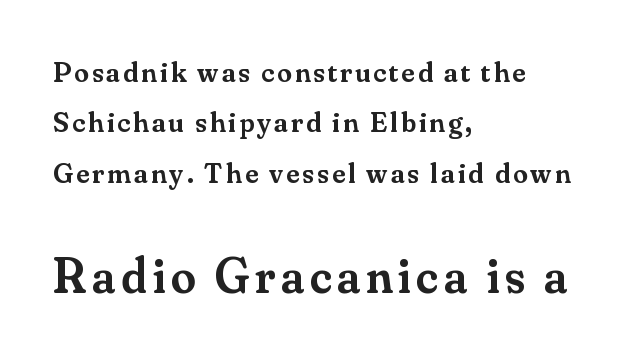
{"serif": "yes", "italic": "no", "bold": "semi", "weight": "semibold", "width": "normal", "stroke_contrast": "medium", "x_height": "small", "monospaced": "no", "underline": "no", "align": "left", "line_spacing_ratio": 1.74, "larger_block": "second", "size_ratio": 1.72, "glyph_px": 50}
